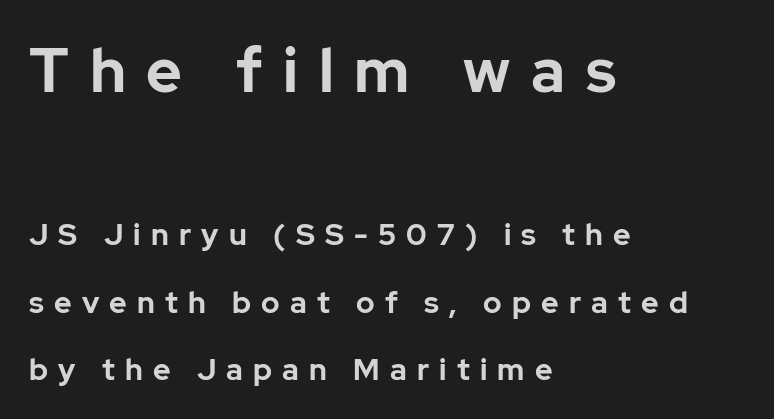
Q: Is the text bold? A: Yes.
Q: Is the text italic (slanted)? A: No, it is upright.
Q: Is the typeface a serif or a sans-serif typeface? A: Sans-serif.
Q: Is the text underlined? A: No.
Q: How is the paragraph aligned? A: Left-aligned.
Q: Is the spacing between letters normal or unusually wide? A: Unusually wide.
Q: Is the spacing between lines tight, normal or loose? A: Loose.
Q: Which block of text is set in a larger size, the first (top) or the second (bottom)? A: The first (top) one.
Q: Width (condensed, normal, or wide)? A: Normal.
Q: Stroke contrast? A: Low.
Q: x-height? A: Medium.
Q: Monospaced? A: No.
